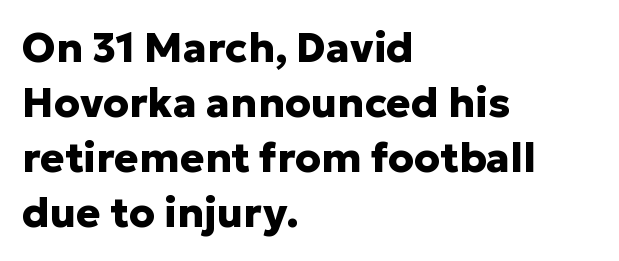
{"serif": "no", "italic": "no", "bold": "yes", "weight": "heavy", "width": "normal", "stroke_contrast": "low", "x_height": "medium", "monospaced": "no", "underline": "no", "align": "left", "line_spacing": "normal", "line_spacing_ratio": 1.34, "letter_spacing": "normal", "letter_spacing_em": 0.0, "glyph_px": 41}
